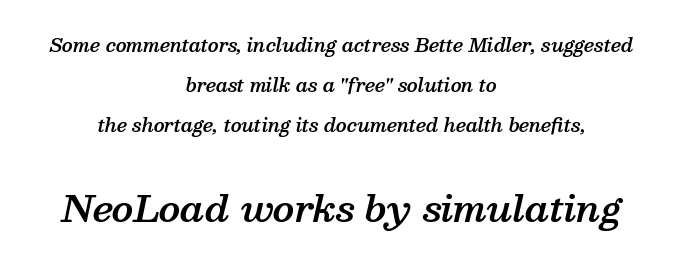
{"serif": "yes", "italic": "yes", "lean": "right", "slant_degrees": 13, "bold": "semi", "weight": "semibold", "width": "normal", "stroke_contrast": "medium", "x_height": "medium", "monospaced": "no", "underline": "no", "align": "center", "line_spacing": "loose", "line_spacing_ratio": 2.21, "letter_spacing": "normal", "letter_spacing_em": 0.0, "larger_block": "second", "size_ratio": 2.0, "glyph_px": 36}
